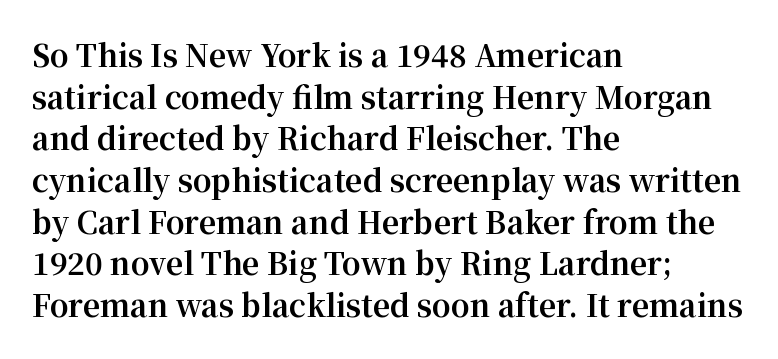
The image shows 30 px bold serif type, upright; set left-aligned, normal line spacing (1.39x), normal letter spacing, not underlined; medium stroke contrast and a medium x-height.
